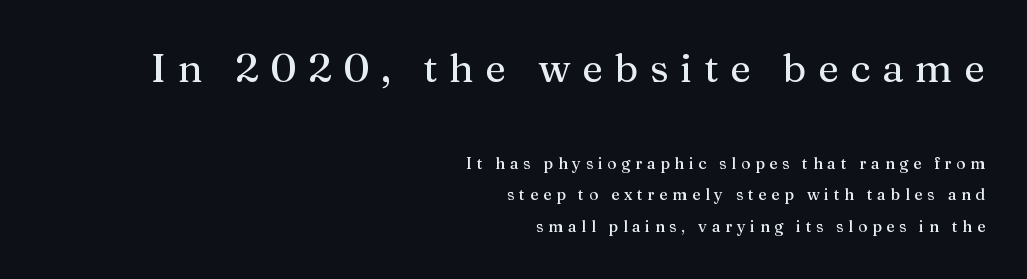
Q: Is the text italic (slanted)? A: No, it is upright.
Q: Is the typeface a serif or a sans-serif typeface? A: Serif.
Q: Is the text underlined? A: No.
Q: How is the paragraph aligned? A: Right-aligned.
Q: Is the spacing between letters normal or unusually wide? A: Unusually wide.
Q: Is the spacing between lines tight, normal or loose? A: Loose.
Q: Which block of text is set in a larger size, the first (top) or the second (bottom)? A: The first (top) one.
Q: Width (condensed, normal, or wide)? A: Normal.
Q: Stroke contrast? A: Medium.
Q: x-height? A: Medium.
Q: Monospaced? A: No.
